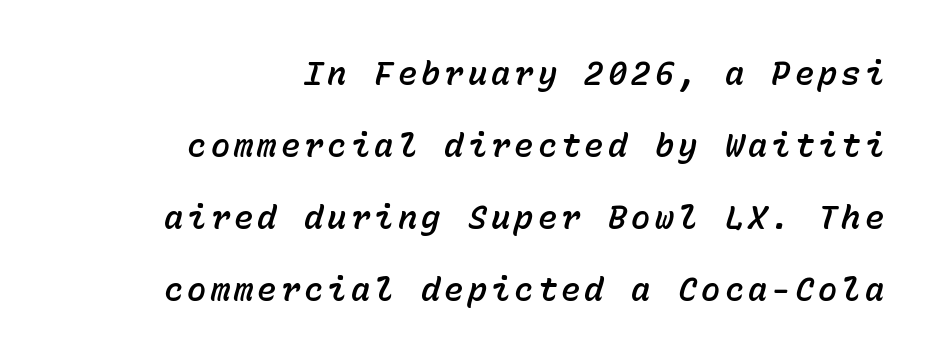
{"italic": "yes", "lean": "right", "slant_degrees": 15, "width": "normal", "stroke_contrast": "low", "x_height": "medium", "monospaced": "yes", "underline": "no", "align": "right", "line_spacing": "loose", "line_spacing_ratio": 2.25, "glyph_px": 32}
